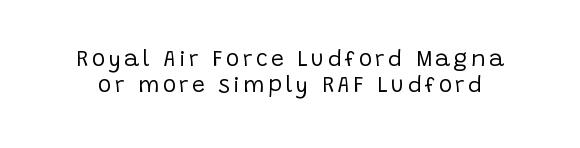
{"italic": "no", "bold": "no", "underline": "no", "line_spacing": "tight", "line_spacing_ratio": 1.11, "glyph_px": 23}
